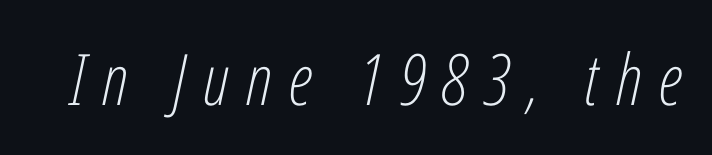
{"italic": "yes", "lean": "right", "slant_degrees": 12, "bold": "no", "weight": "light", "width": "condensed", "stroke_contrast": "low", "x_height": "medium", "monospaced": "no", "underline": "no", "letter_spacing": "wide", "letter_spacing_em": 0.24, "glyph_px": 71}
